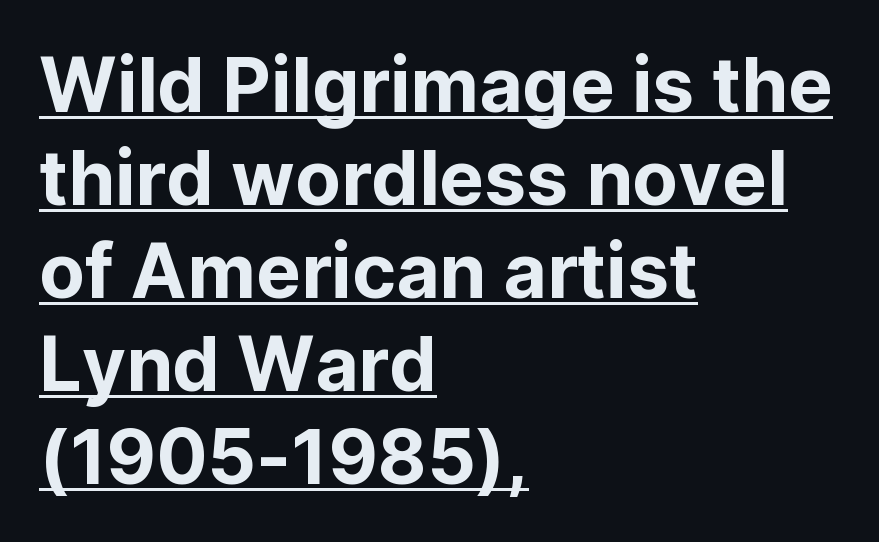
{"serif": "no", "italic": "no", "width": "normal", "stroke_contrast": "low", "x_height": "medium", "monospaced": "no", "underline": "yes", "align": "left", "line_spacing_ratio": 1.24, "letter_spacing": "normal", "letter_spacing_em": 0.0, "glyph_px": 75}
